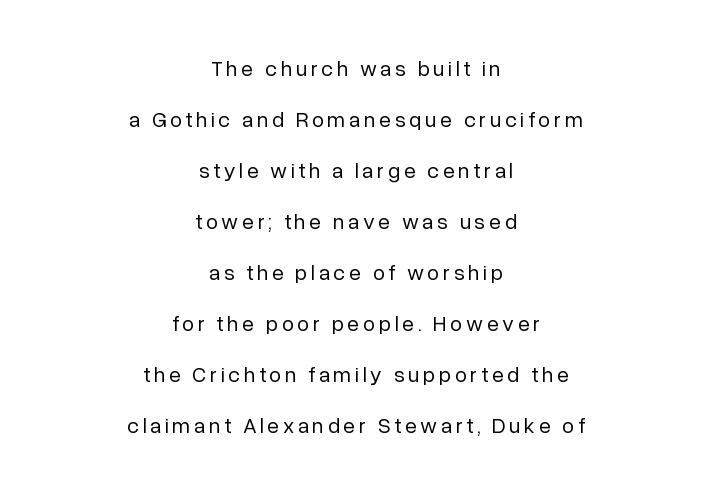
The image shows 22 px text type, upright; set centered, loose line spacing (2.32x), not underlined.
